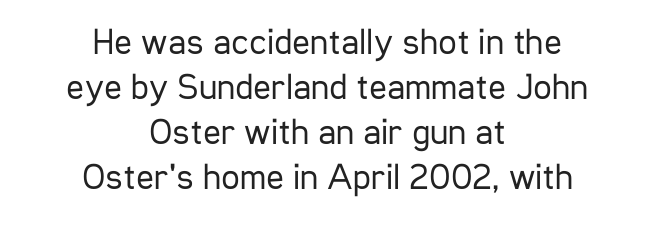
Q: Is the text bold? A: No.
Q: Is the text italic (slanted)? A: No, it is upright.
Q: Is the typeface a serif or a sans-serif typeface? A: Sans-serif.
Q: Is the text underlined? A: No.
Q: How is the paragraph aligned? A: Centered.
Q: Is the spacing between letters normal or unusually wide? A: Normal.
Q: Width (condensed, normal, or wide)? A: Condensed.
Q: Stroke contrast? A: Low.
Q: x-height? A: Medium.
Q: Monospaced? A: No.
